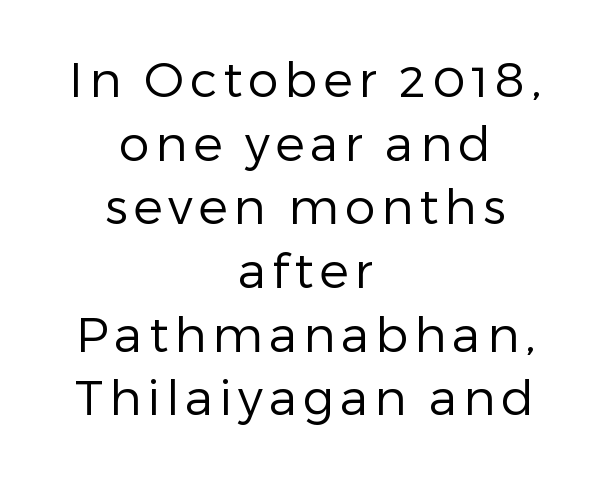
Is there any slant? The stems are plumb. The text block is weighted toward neither margin, spreading evenly from the middle. Heft: none added — not bold. Is this a fixed-width face? No — the glyphs have proportional, varying widths. Anything drawn beneath the words? Only blank space.
